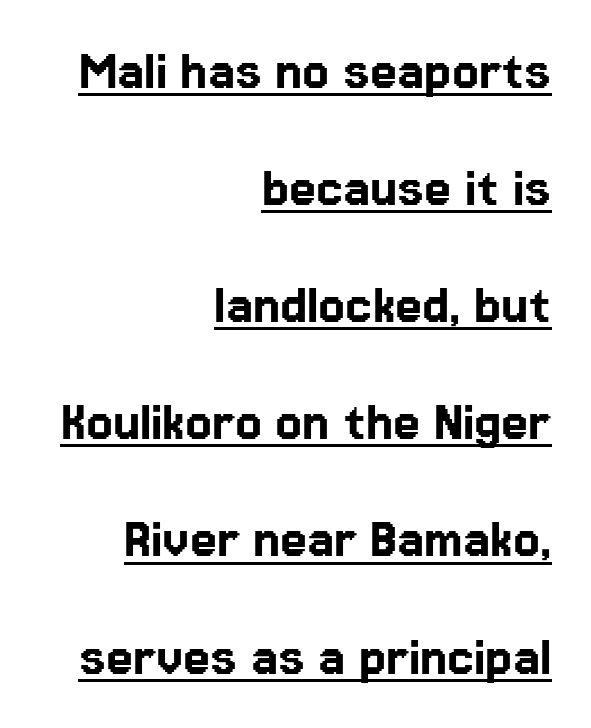
The image shows 61 px sans-serif type, upright; set right-aligned, loose line spacing (1.92x), normal letter spacing, underlined; low stroke contrast and a medium x-height.
